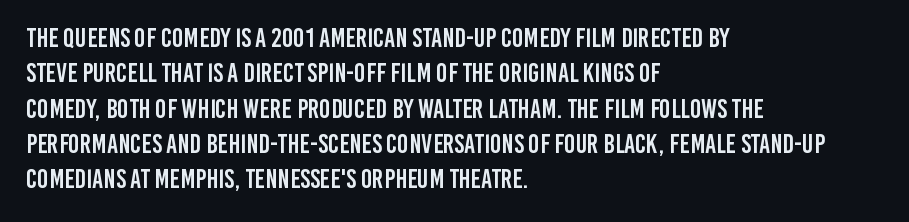
Q: Is the text italic (slanted)? A: No, it is upright.
Q: Is the text underlined? A: No.
Q: How is the paragraph aligned? A: Left-aligned.
Q: Is the spacing between letters normal or unusually wide? A: Normal.
Q: Is the spacing between lines tight, normal or loose? A: Normal.
